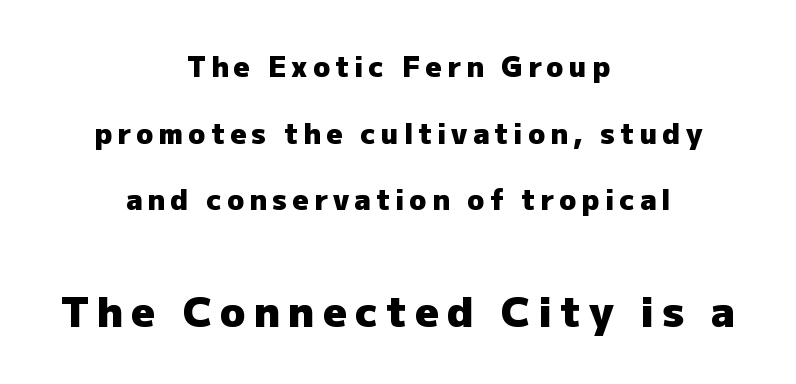
The image shows 42 px heavy sans-serif type, upright; set centered, loose line spacing (2.38x), not underlined; the second (bottom) block is 1.5x larger; low stroke contrast and a medium x-height.
